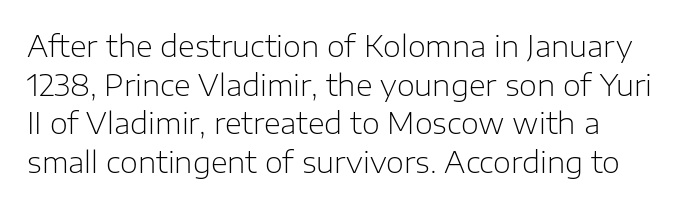
The image shows 29 px light sans-serif type, upright; set left-aligned, normal line spacing (1.33x), normal letter spacing, not underlined; low stroke contrast and a medium x-height.
